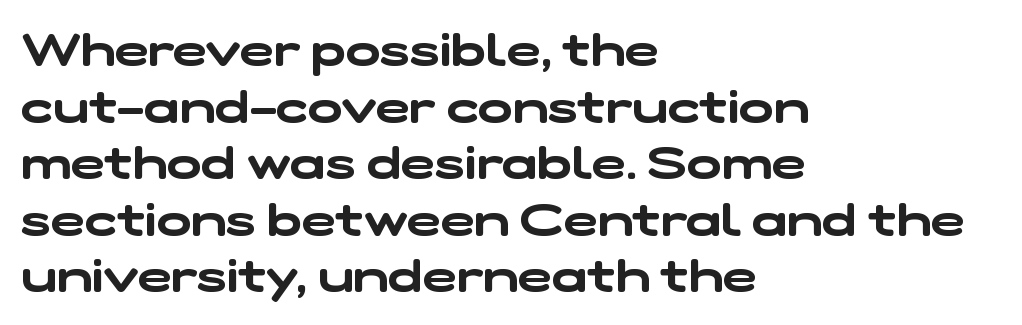
Q: Is the typeface a serif or a sans-serif typeface? A: Sans-serif.
Q: Is the text underlined? A: No.
Q: How is the paragraph aligned? A: Left-aligned.
Q: Is the spacing between letters normal or unusually wide? A: Normal.
Q: Width (condensed, normal, or wide)? A: Wide.
Q: Stroke contrast? A: Low.
Q: x-height? A: Medium.
Q: Monospaced? A: No.
